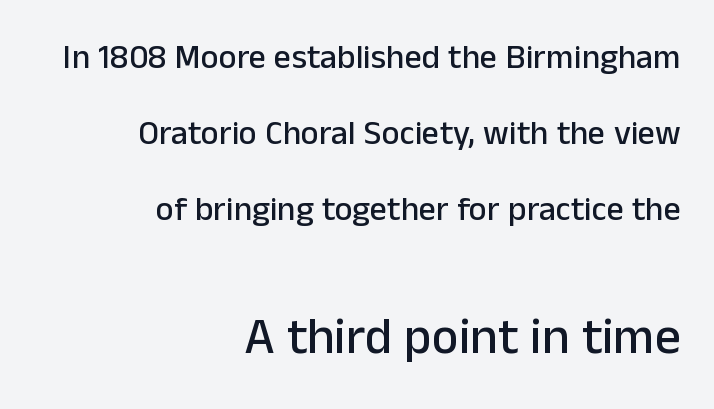
The image shows 51 px sans-serif type, upright; set right-aligned, loose line spacing (2.23x), normal letter spacing, not underlined; the second (bottom) block is 1.5x larger; low stroke contrast and a medium x-height.
